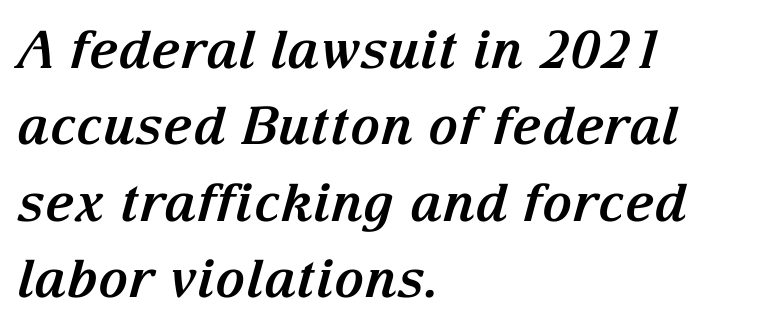
The image shows 52 px bold serif type, italic (leaning right); set left-aligned, normal line spacing (1.47x), normal letter spacing, not underlined; medium stroke contrast and a medium x-height.
